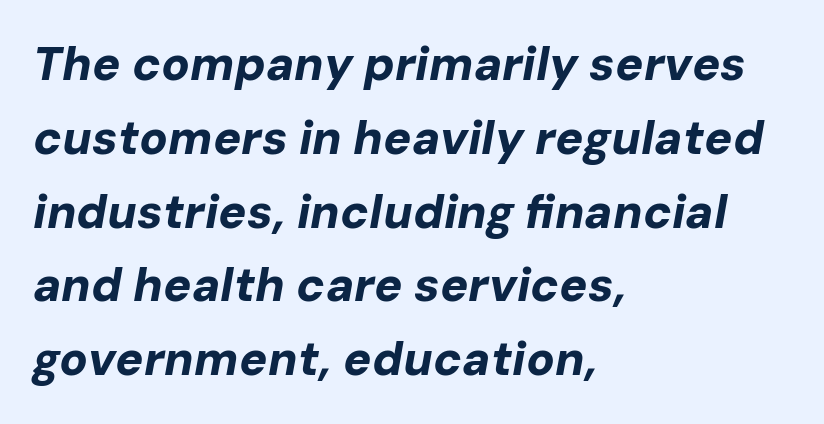
The gaps between neighbouring characters are ordinary and unremarkable. Is this a fixed-width face? No — the glyphs have proportional, varying widths. The passage shown stacks its lines at a standard gap. Notice how the stems are inclined rather than vertical — that's the hallmark of italics. The zone under the glyphs is completely vacant.
